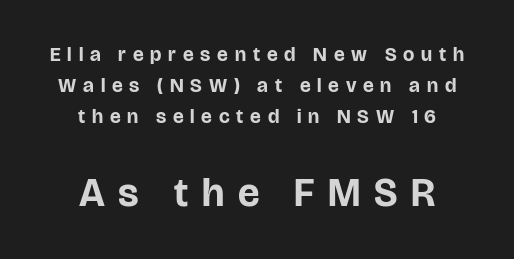
{"serif": "no", "italic": "no", "bold": "yes", "weight": "bold", "width": "normal", "stroke_contrast": "low", "x_height": "large", "monospaced": "no", "underline": "no", "align": "center", "line_spacing": "normal", "line_spacing_ratio": 1.56, "letter_spacing": "wide", "letter_spacing_em": 0.34, "larger_block": "second", "size_ratio": 2.0, "glyph_px": 40}
